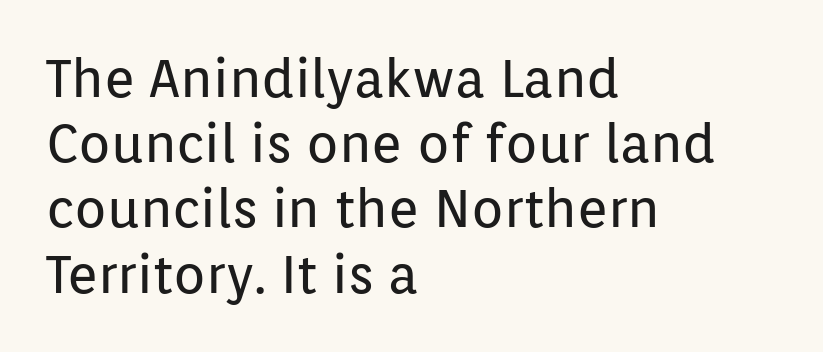
The image shows 53 px regular-weight sans-serif type, upright; set left-aligned, line spacing 1.23x, normal letter spacing, not underlined; low stroke contrast and a medium x-height.
